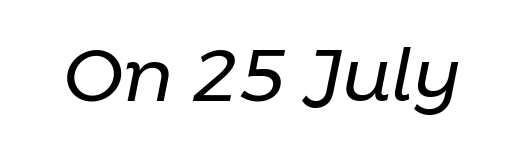
Q: Is the text bold? A: No.
Q: Is the text italic (slanted)? A: Yes, it leans right by about 11 degrees.
Q: Is the text underlined? A: No.
Q: Is the spacing between letters normal or unusually wide? A: Normal.
Q: Width (condensed, normal, or wide)? A: Normal.
Q: Stroke contrast? A: Low.
Q: x-height? A: Medium.
Q: Monospaced? A: No.
